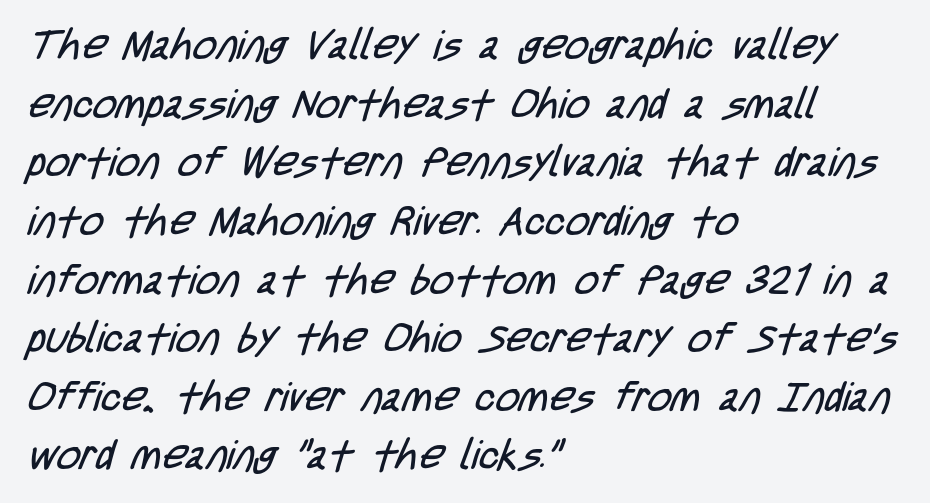
Regarding leading, the lines here are spaced in the standard way. The letterforms sit shoulder to shoulder at normal distance. Here the designer chose a conventional face with non-uniform glyph widths. The passage shown is not bold in any degree. Examine the stroke ends and you'll find no serifs. Underlining? Definitely not there.
